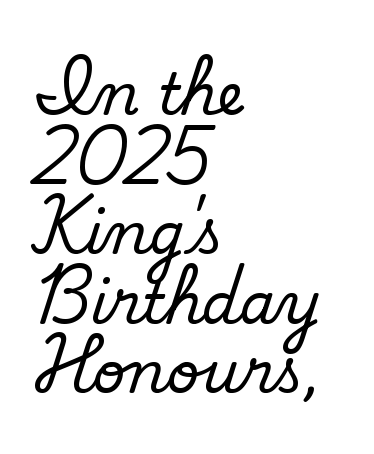
{"serif": "no", "bold": "no", "weight": "regular", "width": "normal", "stroke_contrast": "low", "x_height": "small", "monospaced": "no", "underline": "no", "align": "left", "line_spacing_ratio": 1.22, "letter_spacing": "normal", "letter_spacing_em": 0.0, "glyph_px": 57}
